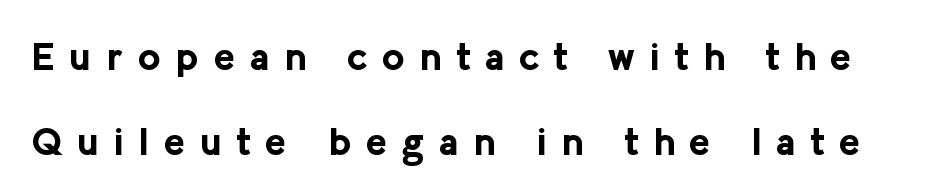
Typesetter's note: full bold, strokes at maximum text heaviness. Think of a printed novel: that variable character pitch is what you see here. You could fit nearly another row in the gap between these rows. Each letter's strokes conclude bluntly, with no projecting serifs. Ordinary non-slanted type is in use.
